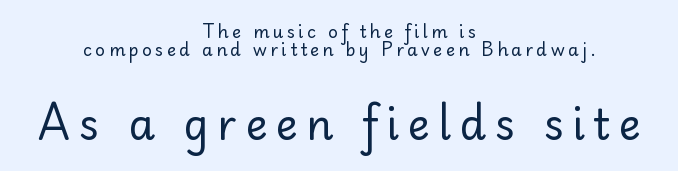
These lines are centered, leaving both edges ragged. Varying glyph widths throughout — classic text-font behaviour. This is the regular roman posture of the typeface. What stands out about the letter spacing? Its width — letters are far apart.
